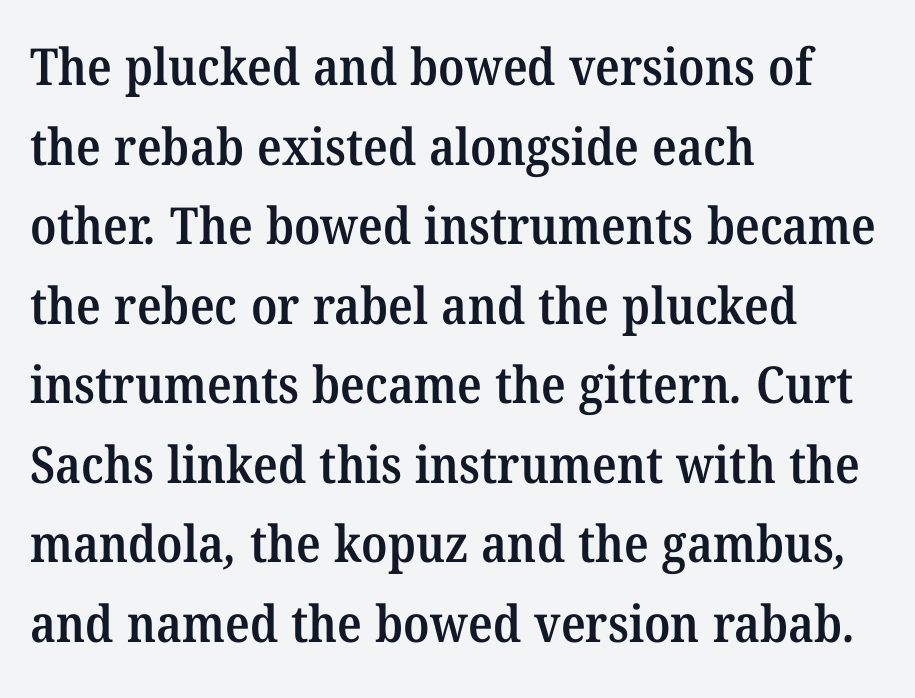
Type without underlining. Serifs: yes, visible at the terminals of the letterforms. The space between consecutive lines is moderate. I'd describe the lettering as semibold — firm but not a full bold. Reading down the block, your eye returns to a fixed left position each line. The passage shown is typed in a proportional face where columns would drift.
